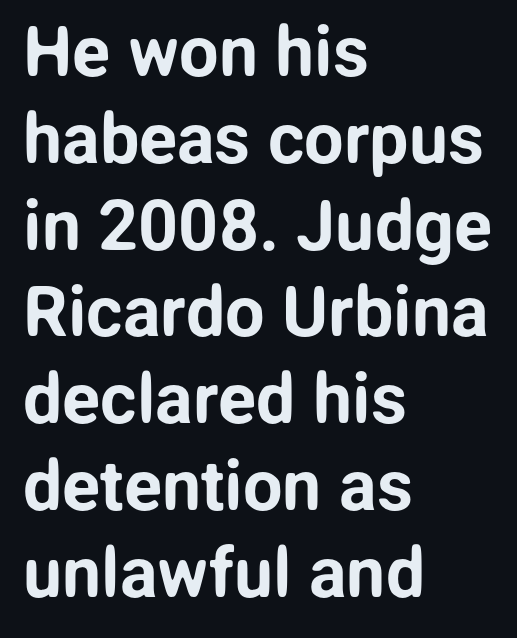
The image shows 70 px sans-serif type, upright; set left-aligned, line spacing 1.24x, normal letter spacing, not underlined; low stroke contrast and a medium x-height.
